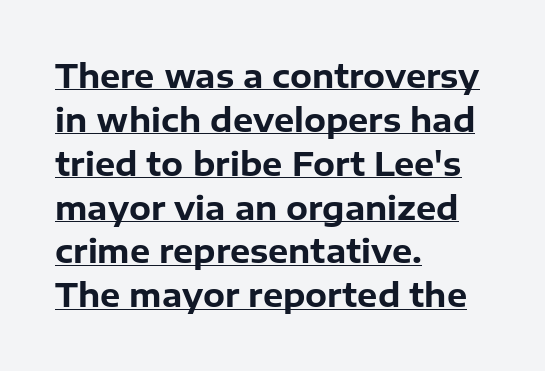
The image shows 32 px bold sans-serif type, upright; set left-aligned, normal line spacing (1.37x), normal letter spacing, underlined; low stroke contrast and a medium x-height.
